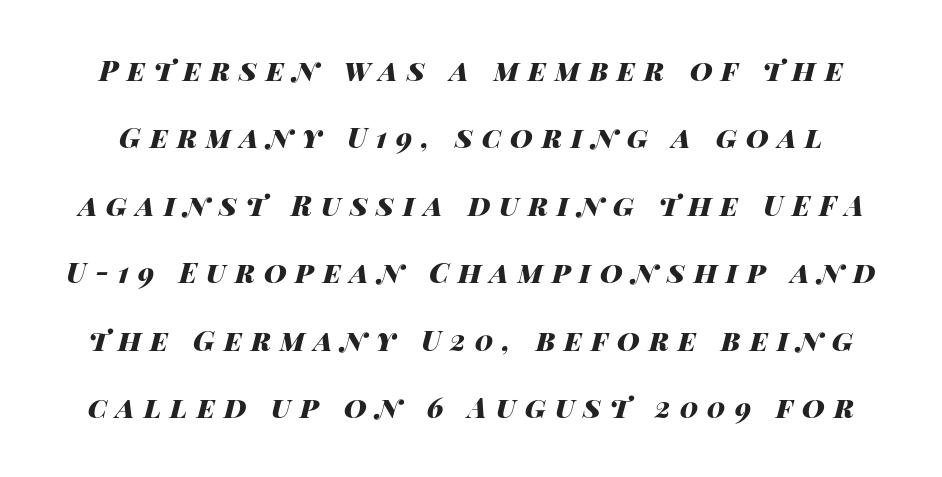
{"italic": "yes", "lean": "right", "slant_degrees": 14, "bold": "yes", "weight": "heavy", "width": "wide", "stroke_contrast": "high", "x_height": "large", "monospaced": "no", "underline": "no", "line_spacing": "loose", "line_spacing_ratio": 2.41, "letter_spacing": "wide", "letter_spacing_em": 0.32, "glyph_px": 28}
